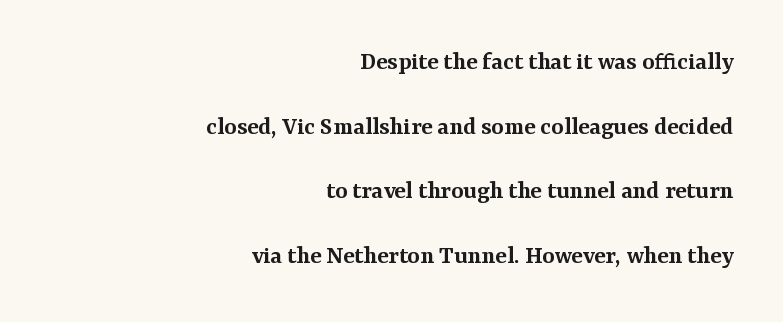
The image shows 26 px text type, upright; set right-aligned, loose line spacing (2.49x), normal letter spacing, not underlined.
